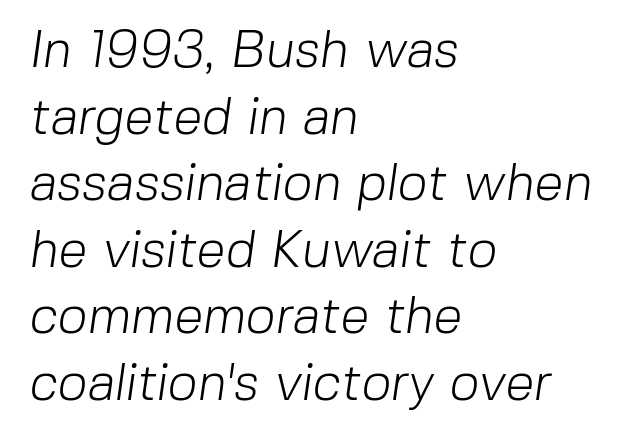
The image shows 52 px light sans-serif type; set left-aligned, normal line spacing (1.28x), normal letter spacing, not underlined; low stroke contrast and a medium x-height.
